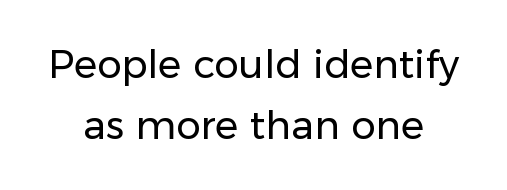
Each word holds together tightly as a unit, with standard inter-letter gaps. Is the block centered? Yes — each line is placed symmetrically about the middle. Spacing verdict: proportional, widths tailored to each character. Weight: in the light-to-regular range. Notice how descenders clear the ascenders below comfortably — that's standard leading. The text was rendered using a sans face with plain stroke endings.
